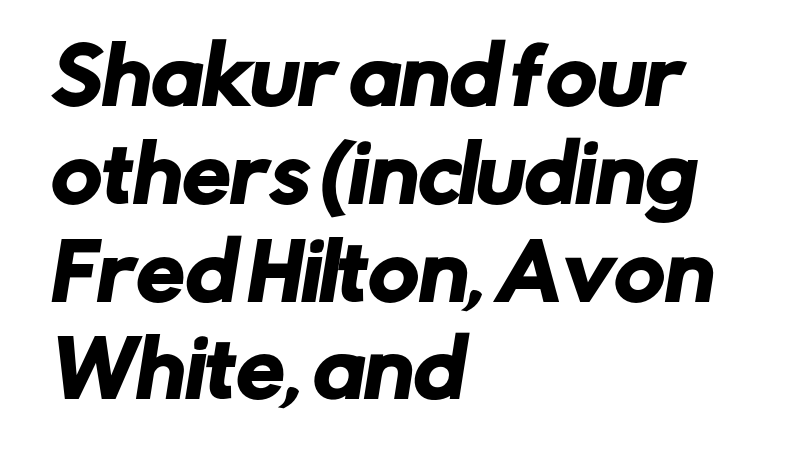
Q: Is the typeface a serif or a sans-serif typeface? A: Sans-serif.
Q: Is the text underlined? A: No.
Q: How is the paragraph aligned? A: Left-aligned.
Q: Is the spacing between letters normal or unusually wide? A: Normal.
Q: Is the spacing between lines tight, normal or loose? A: Normal.
Q: Width (condensed, normal, or wide)? A: Normal.
Q: Stroke contrast? A: Low.
Q: x-height? A: Medium.
Q: Monospaced? A: No.
